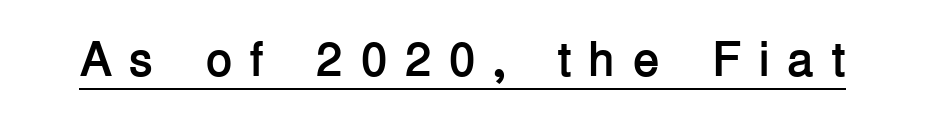
The image shows 49 px semibold sans-serif type, upright; set unusually wide letter spacing (+0.35 em), underlined; low stroke contrast and a medium x-height.
